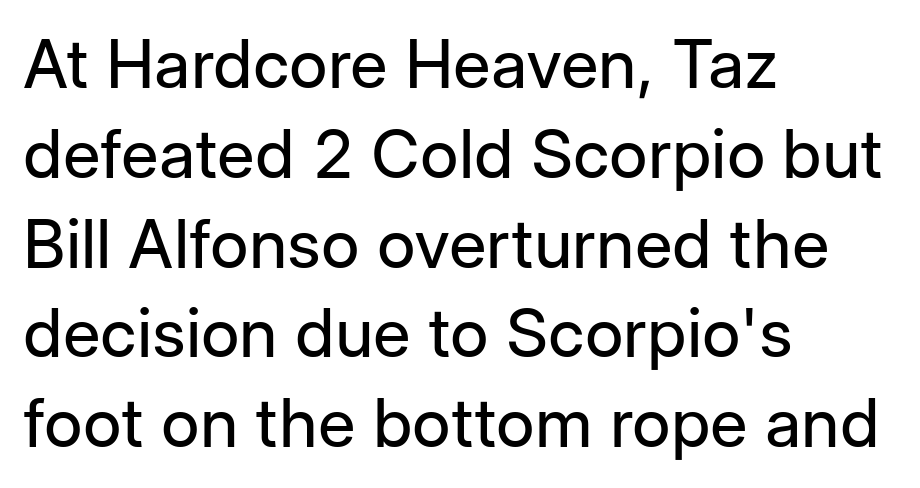
Upright lettering throughout. Is this a sans? Yes — the strokes have no serifs. A classic flush-left, rag-right setting is used for this passage. The gap between lines stays unmarked. The block of text has a typical density, with ordinary space between rows. Do the characters align in a grid? No, the font is proportional.
